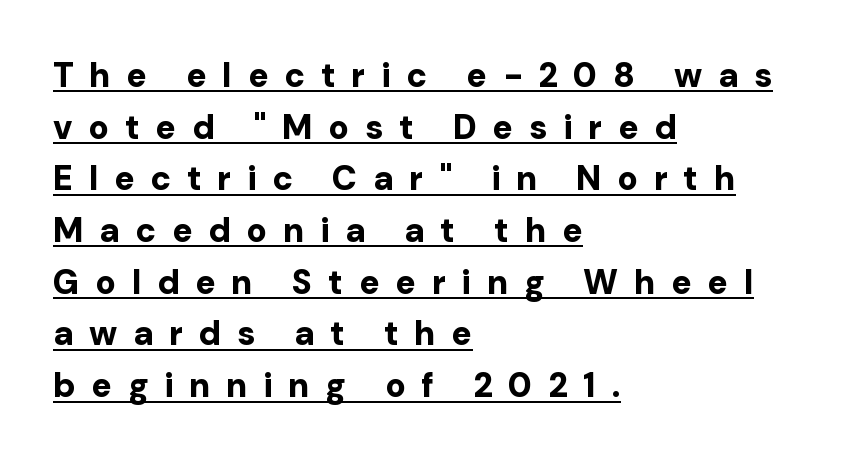
The image shows 34 px bold sans-serif type, upright; set left-aligned, normal line spacing (1.52x), unusually wide letter spacing (+0.46 em), underlined; low stroke contrast and a medium x-height.
